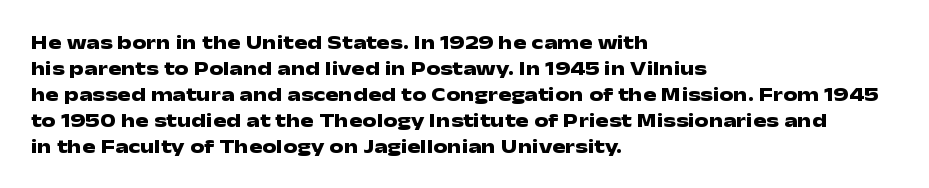
{"italic": "no", "bold": "yes", "underline": "no", "align": "left", "line_spacing": "normal", "line_spacing_ratio": 1.3, "letter_spacing": "normal", "letter_spacing_em": 0.0, "glyph_px": 20}
